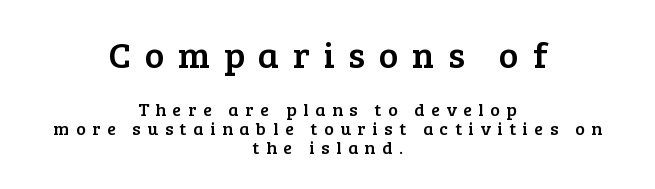
The image shows 37 px serif type, upright; set centered, tight line spacing (1.05x), unusually wide letter spacing (+0.37 em), not underlined; the first (top) block is 2.06x larger; low stroke contrast and a medium x-height.
